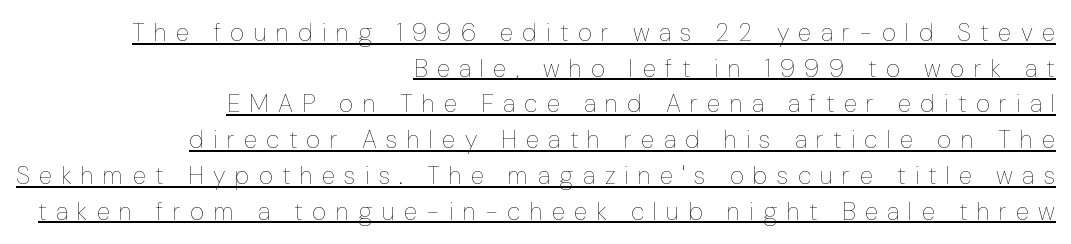
The image shows 25 px text type, upright; set right-aligned, normal line spacing (1.43x), unusually wide letter spacing (+0.37 em), underlined.
